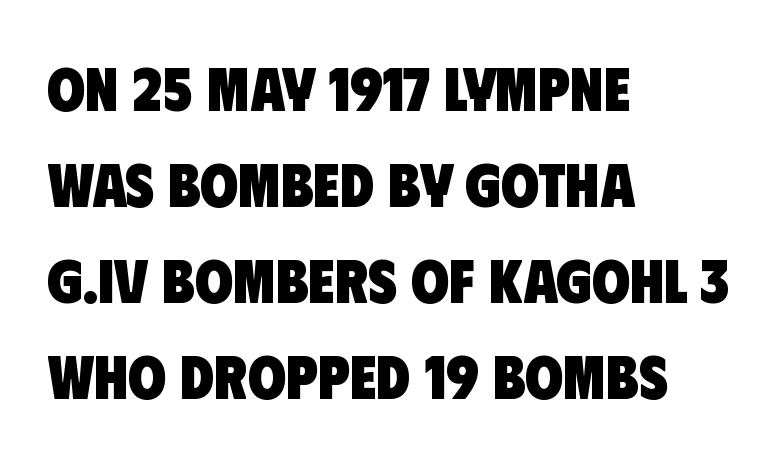
Q: Is the text bold? A: Yes.
Q: Is the typeface a serif or a sans-serif typeface? A: Sans-serif.
Q: Is the text underlined? A: No.
Q: How is the paragraph aligned? A: Left-aligned.
Q: Is the spacing between letters normal or unusually wide? A: Normal.
Q: Is the spacing between lines tight, normal or loose? A: Normal.
Q: Width (condensed, normal, or wide)? A: Condensed.
Q: Stroke contrast? A: Low.
Q: x-height? A: Large.
Q: Monospaced? A: No.
